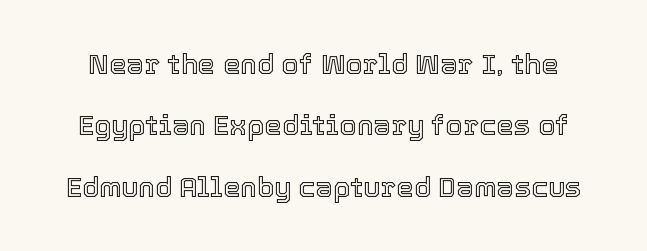
Q: Is the text italic (slanted)? A: No, it is upright.
Q: Is the text underlined? A: No.
Q: Is the spacing between letters normal or unusually wide? A: Normal.
Q: Is the spacing between lines tight, normal or loose? A: Loose.
Q: Width (condensed, normal, or wide)? A: Normal.
Q: x-height? A: Medium.
Q: Monospaced? A: No.
